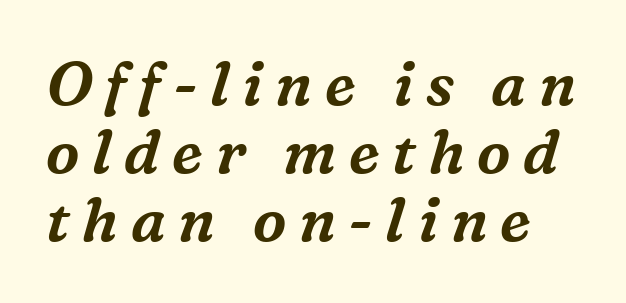
Q: Is the text italic (slanted)? A: Yes, it leans right by about 16 degrees.
Q: Is the typeface a serif or a sans-serif typeface? A: Serif.
Q: Is the text underlined? A: No.
Q: Is the spacing between letters normal or unusually wide? A: Unusually wide.
Q: Is the spacing between lines tight, normal or loose? A: Tight.
Q: Width (condensed, normal, or wide)? A: Normal.
Q: Stroke contrast? A: Medium.
Q: x-height? A: Medium.
Q: Monospaced? A: No.
